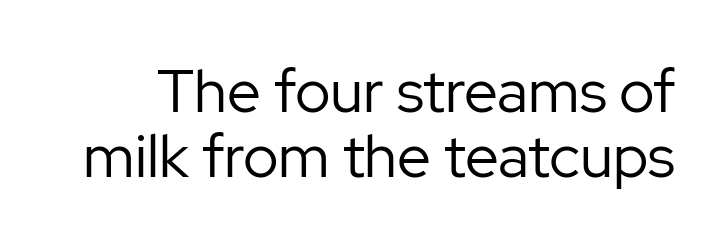
{"serif": "no", "italic": "no", "bold": "no", "weight": "regular", "width": "normal", "stroke_contrast": "low", "x_height": "medium", "monospaced": "no", "underline": "no", "line_spacing": "tight", "line_spacing_ratio": 1.08, "letter_spacing": "normal", "letter_spacing_em": 0.0, "glyph_px": 60}
